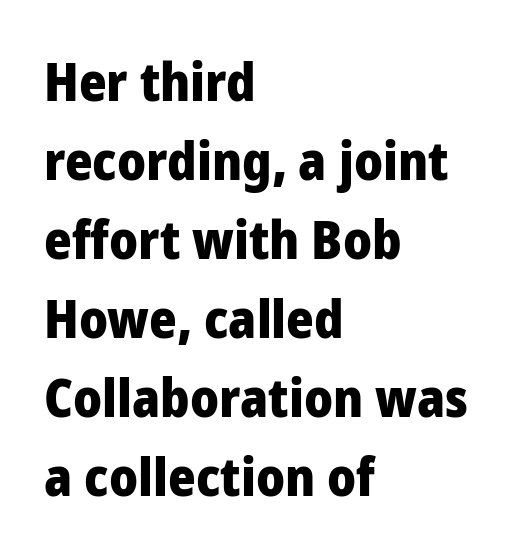
{"serif": "no", "italic": "no", "bold": "yes", "weight": "heavy", "width": "normal", "stroke_contrast": "low", "x_height": "medium", "monospaced": "no", "underline": "no", "align": "left", "line_spacing": "normal", "line_spacing_ratio": 1.49, "letter_spacing": "normal", "letter_spacing_em": 0.0, "glyph_px": 53}
